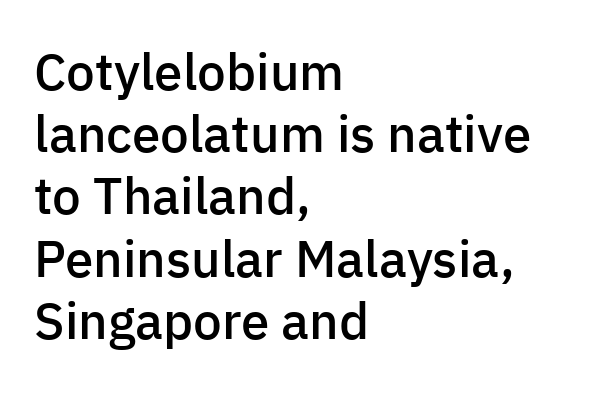
The image shows 51 px semibold sans-serif type, upright; set left-aligned, line spacing 1.22x, normal letter spacing, not underlined; low stroke contrast and a medium x-height.
